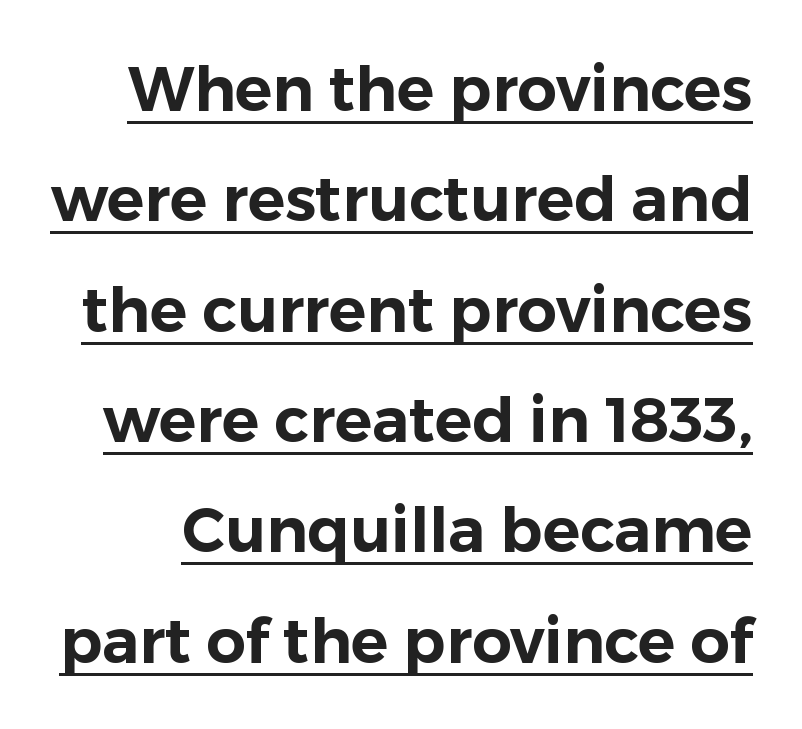
Q: Is the text italic (slanted)? A: No, it is upright.
Q: Is the typeface a serif or a sans-serif typeface? A: Sans-serif.
Q: Is the text underlined? A: Yes.
Q: Is the spacing between letters normal or unusually wide? A: Normal.
Q: Width (condensed, normal, or wide)? A: Normal.
Q: Stroke contrast? A: Low.
Q: x-height? A: Medium.
Q: Monospaced? A: No.
